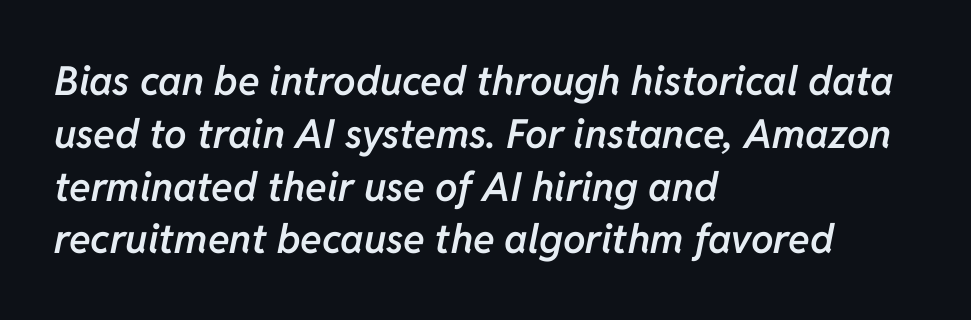
Q: Is the text bold? A: Semi-bold.
Q: Is the text italic (slanted)? A: Yes, it leans right by about 11 degrees.
Q: Is the text underlined? A: No.
Q: How is the paragraph aligned? A: Left-aligned.
Q: Is the spacing between letters normal or unusually wide? A: Normal.
Q: Is the spacing between lines tight, normal or loose? A: Normal.
Q: Width (condensed, normal, or wide)? A: Normal.
Q: Stroke contrast? A: Low.
Q: x-height? A: Medium.
Q: Monospaced? A: No.
